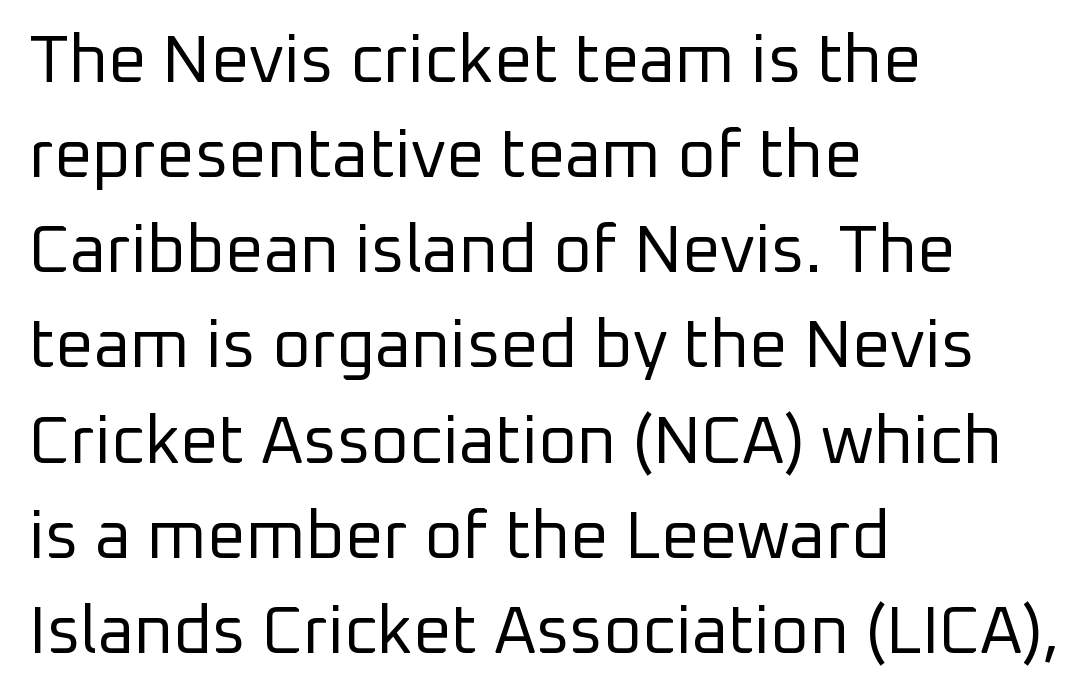
Q: Is the text bold? A: No.
Q: Is the text italic (slanted)? A: No, it is upright.
Q: Is the typeface a serif or a sans-serif typeface? A: Sans-serif.
Q: Is the text underlined? A: No.
Q: How is the paragraph aligned? A: Left-aligned.
Q: Is the spacing between letters normal or unusually wide? A: Normal.
Q: Is the spacing between lines tight, normal or loose? A: Normal.
Q: Width (condensed, normal, or wide)? A: Normal.
Q: Stroke contrast? A: Low.
Q: x-height? A: Medium.
Q: Monospaced? A: No.
